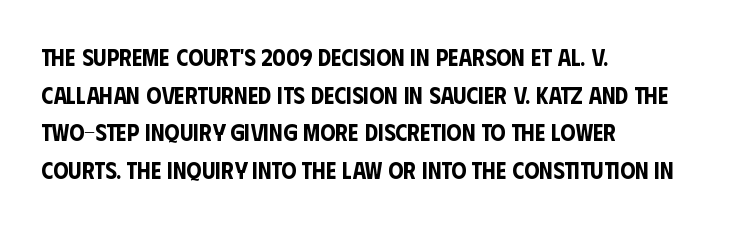
The image shows 24 px text type, upright; set left-aligned, normal line spacing (1.57x), normal letter spacing, not underlined.
